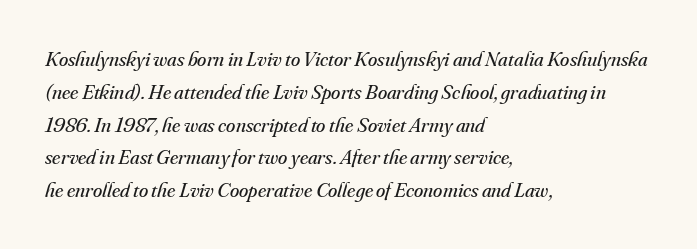
{"italic": "yes", "lean": "right", "slant_degrees": 16, "bold": "no", "underline": "no", "align": "left", "line_spacing": "normal", "line_spacing_ratio": 1.56, "letter_spacing": "normal", "letter_spacing_em": 0.0, "glyph_px": 21}
